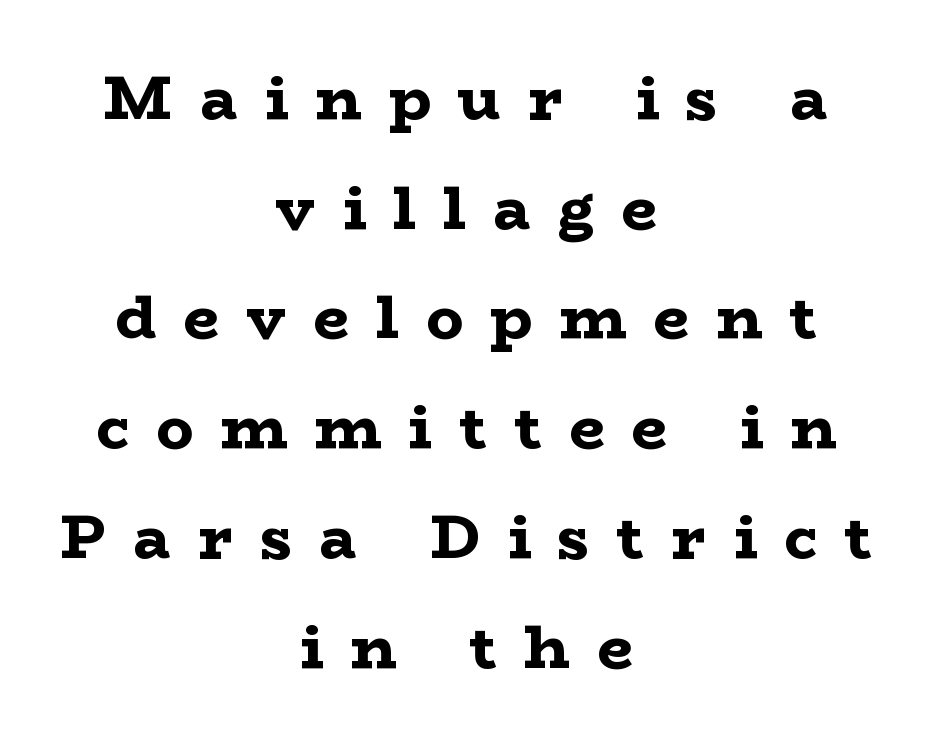
Q: Is the text bold? A: Yes.
Q: Is the text italic (slanted)? A: No, it is upright.
Q: Is the typeface a serif or a sans-serif typeface? A: Serif.
Q: Is the text underlined? A: No.
Q: How is the paragraph aligned? A: Centered.
Q: Is the spacing between letters normal or unusually wide? A: Unusually wide.
Q: Width (condensed, normal, or wide)? A: Wide.
Q: Stroke contrast? A: Low.
Q: x-height? A: Medium.
Q: Monospaced? A: No.
